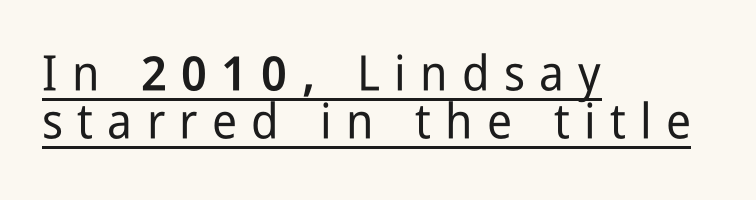
Q: Is the text italic (slanted)? A: No, it is upright.
Q: Is the typeface a serif or a sans-serif typeface? A: Sans-serif.
Q: Is the text underlined? A: Yes.
Q: How is the paragraph aligned? A: Left-aligned.
Q: Is the spacing between letters normal or unusually wide? A: Unusually wide.
Q: Is the spacing between lines tight, normal or loose? A: Tight.
Q: Width (condensed, normal, or wide)? A: Condensed.
Q: Stroke contrast? A: Low.
Q: x-height? A: Medium.
Q: Monospaced? A: No.
